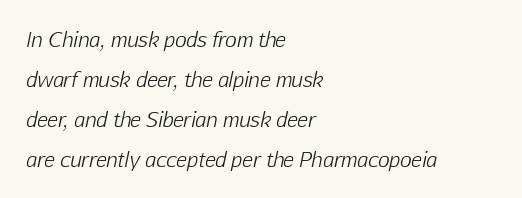
The face used here is rendered with its standard letterfit. You can tell it's italic because the verticals aren't actually vertical. The weight tops out at a normal text grade. Each row of text sits above clean, open space. Reading down the block, your eye returns to a fixed left position each line.
